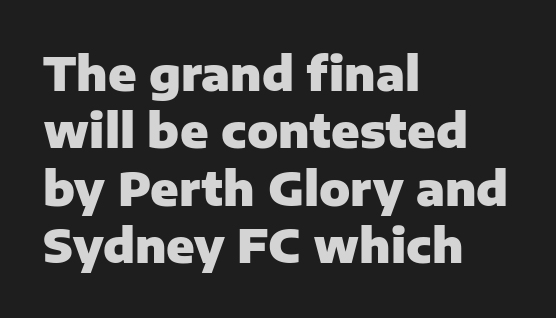
Short note: letters normally spaced. Set as a true bold cut, around the 700 mark. Tall strokes in this sample are plumb rather than angled. The gap between lines stays unmarked. Typographically, this falls in the sans-serif category.
